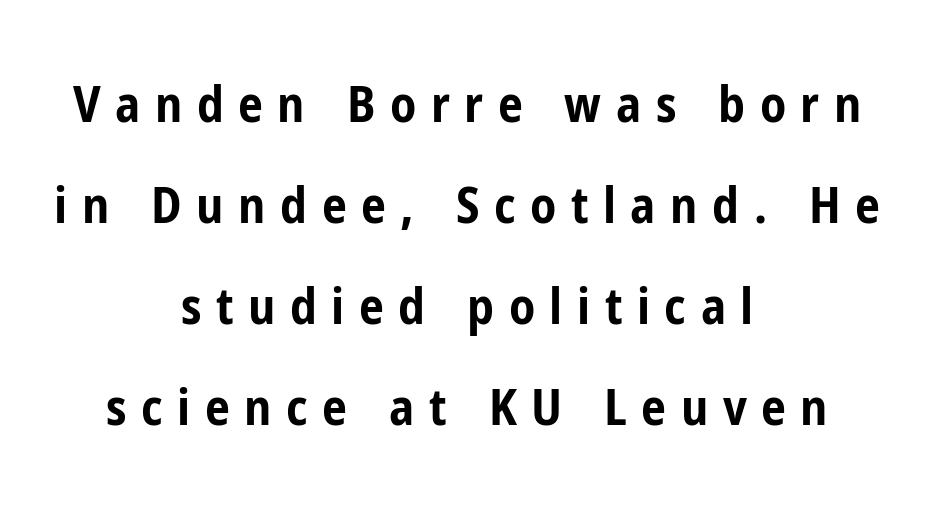
The image shows 50 px bold, condensed sans-serif type, upright; set centered, loose line spacing (2.02x), unusually wide letter spacing (+0.29 em), not underlined; low stroke contrast and a medium x-height.
